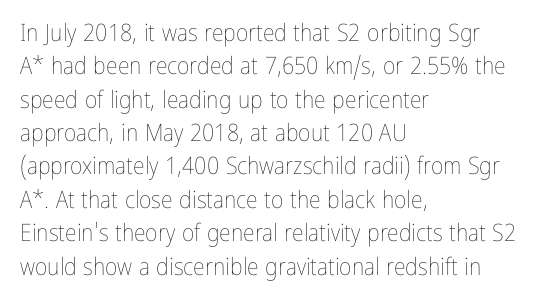
The letterforms sit at book weight or below. Posture: straight, roman, zero tilt. Tracking value appears to be zero — textbook default spacing. The passage shown stacks its lines at a standard gap. Is the block centered? No — it sits flush against the left margin. The foot of each line stays bare and open.
